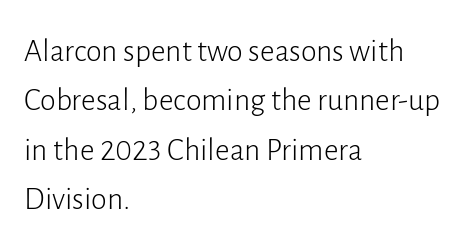
The rendering shows plain stroke endings on the letterforms — a sans-serif design. Stem width sits at or under what a default text font uses. Line spacing here is normal. Nobody drew a line under any word here. Tracking here is standard; glyphs follow each other at the usual distance. Note the varied advance widths — an 'i' is clearly narrower than an 'm'.
